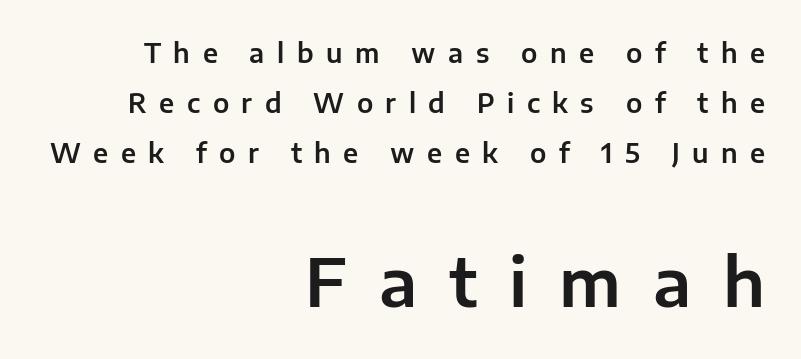
Block two is the big one; block one sits smaller above it. Baseline-to-baseline distance is far greater than the letter height. You can tell from the bare stems that sans-serif type was used. You can tell it's not italic because the verticals are truly vertical.
